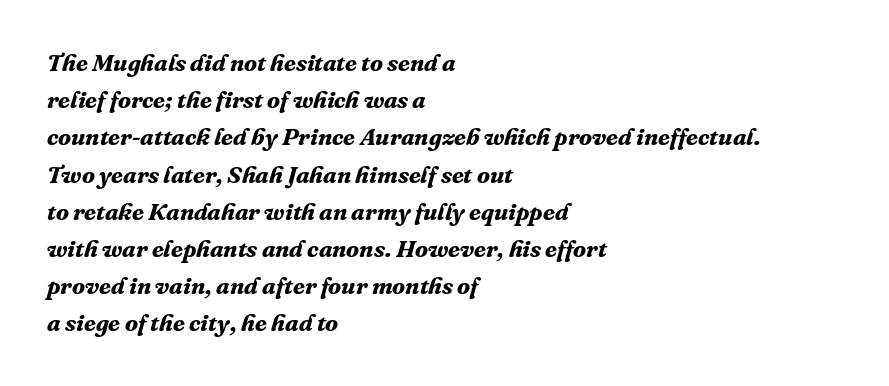
Q: Is the text bold? A: Yes.
Q: Is the text italic (slanted)? A: Yes, it leans right by about 16 degrees.
Q: Is the text underlined? A: No.
Q: How is the paragraph aligned? A: Left-aligned.
Q: Is the spacing between letters normal or unusually wide? A: Normal.
Q: Is the spacing between lines tight, normal or loose? A: Normal.
